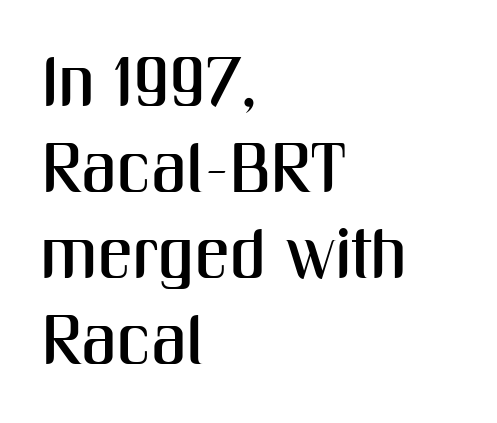
Q: Is the text italic (slanted)? A: No, it is upright.
Q: Is the typeface a serif or a sans-serif typeface? A: Sans-serif.
Q: Is the text underlined? A: No.
Q: How is the paragraph aligned? A: Left-aligned.
Q: Is the spacing between letters normal or unusually wide? A: Normal.
Q: Width (condensed, normal, or wide)? A: Condensed.
Q: Stroke contrast? A: Medium.
Q: x-height? A: Medium.
Q: Monospaced? A: No.
